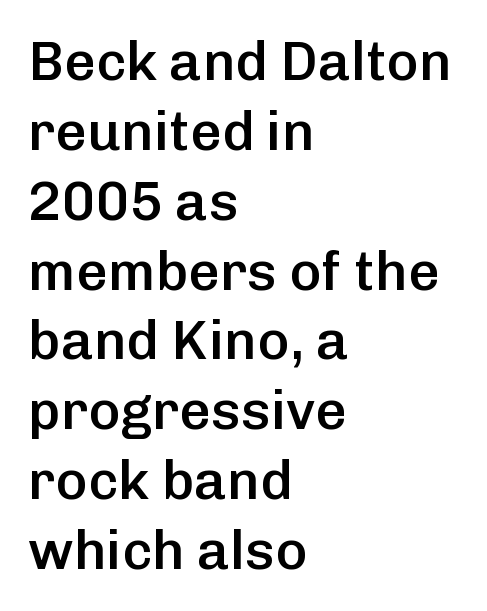
{"serif": "no", "italic": "no", "bold": "semi", "weight": "semibold", "width": "normal", "stroke_contrast": "low", "x_height": "medium", "monospaced": "no", "underline": "no", "align": "left", "line_spacing": "normal", "line_spacing_ratio": 1.27, "letter_spacing": "normal", "letter_spacing_em": 0.0, "glyph_px": 55}
